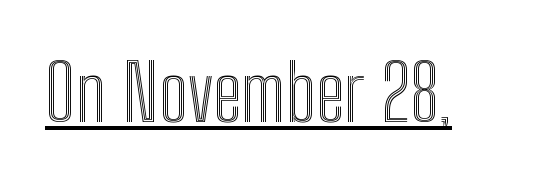
Q: Is the text italic (slanted)? A: No, it is upright.
Q: Is the text underlined? A: Yes.
Q: Is the spacing between letters normal or unusually wide? A: Normal.
Q: Width (condensed, normal, or wide)? A: Condensed.
Q: x-height? A: Medium.
Q: Monospaced? A: No.
